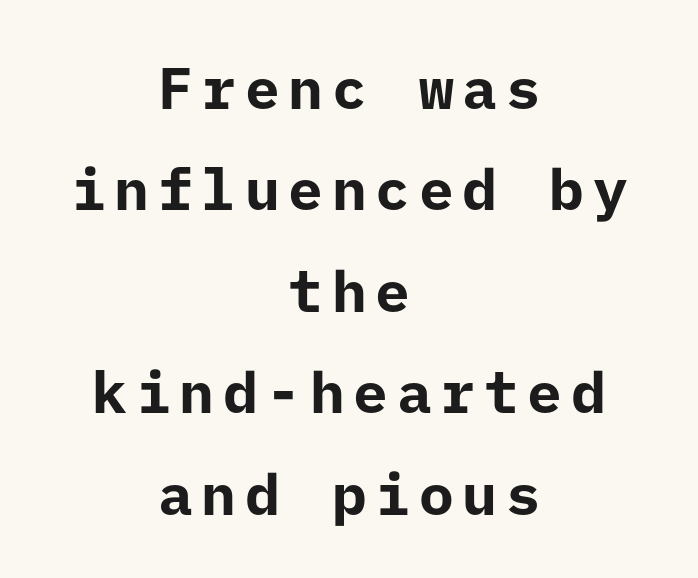
Q: Is the text bold? A: Yes.
Q: Is the text italic (slanted)? A: No, it is upright.
Q: Is the typeface a serif or a sans-serif typeface? A: Sans-serif.
Q: Is the text underlined? A: No.
Q: How is the paragraph aligned? A: Centered.
Q: Width (condensed, normal, or wide)? A: Normal.
Q: Stroke contrast? A: Low.
Q: x-height? A: Medium.
